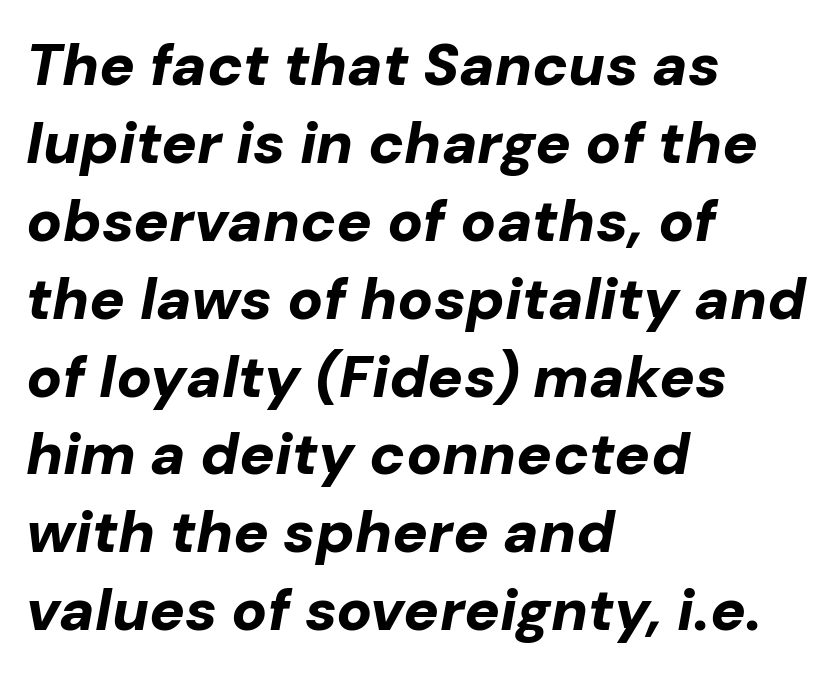
{"italic": "yes", "lean": "right", "slant_degrees": 10, "bold": "yes", "weight": "bold", "width": "normal", "stroke_contrast": "low", "x_height": "medium", "monospaced": "no", "underline": "no", "align": "left", "line_spacing": "normal", "line_spacing_ratio": 1.32, "letter_spacing": "normal", "letter_spacing_em": 0.0, "glyph_px": 59}
